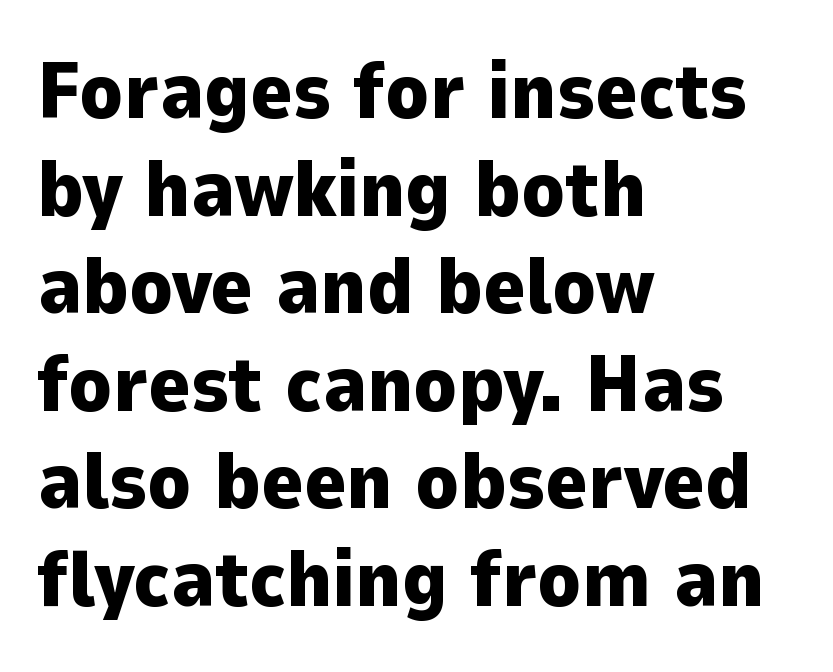
The image shows 80 px heavy sans-serif type, upright; set left-aligned, line spacing 1.22x, normal letter spacing, not underlined; low stroke contrast and a medium x-height.
